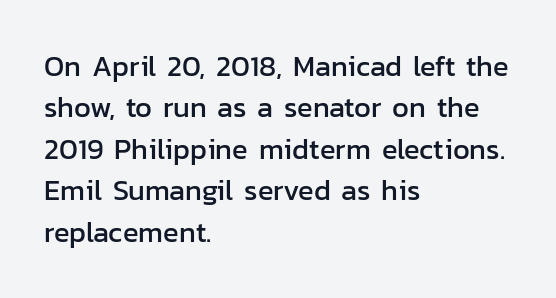
A student would call this left alignment; a typographer would say flush left, rag right. Are there feet on the stems? There aren't — it's a sans. This sample uses plain, unmodified letter spacing. Notice how descenders clear the ascenders below comfortably — that's standard leading. Spacing verdict: proportional, widths tailored to each character.
